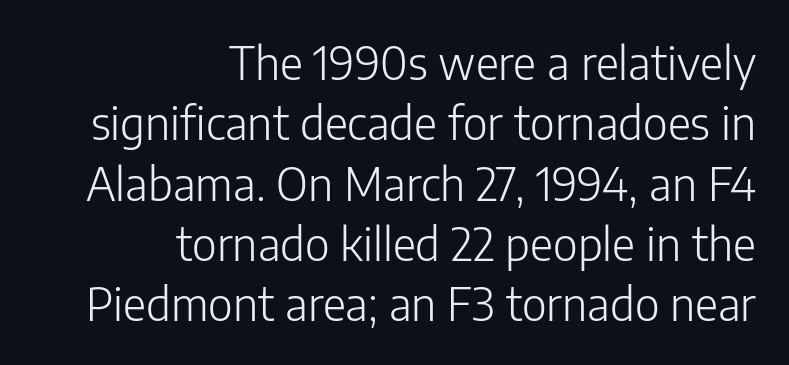
Does the leading feel generous? No, just average. These lines are rendered in a variable-pitch font. This rendering features lettering with no underline. Font category for this specimen: sans-serif. Quick note: not italic, upright.
